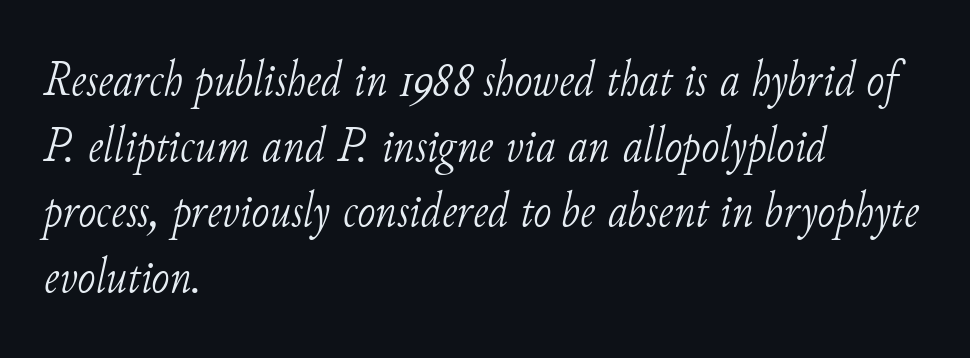
Leftover space on each line is placed entirely after the last word. Stroke terminals: seriffed. The space between consecutive lines is moderate. This rendering leaves character spacing at its baseline value. The typeface has the unassuming heft of standard copy or less.
